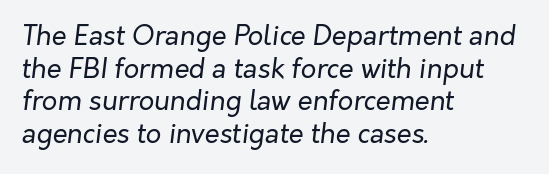
The compositor pushed each line to the left boundary. Every character sits at an angle, as italics do. The specimen omits any rule beneath the text block's lines. No letter is thick-stroked: the sample isn't bold. This sample uses plain, unmodified letter spacing.
